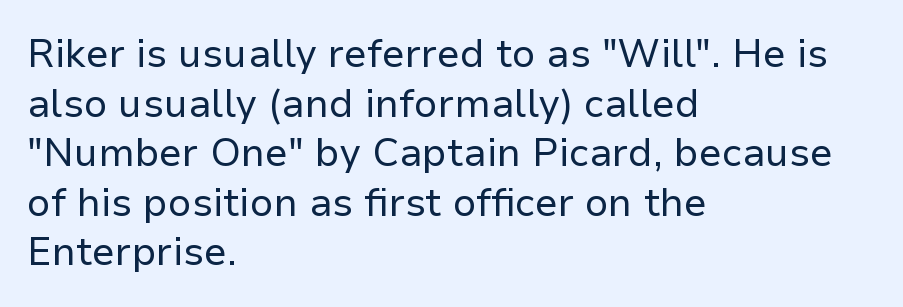
These lines are rendered in a variable-pitch font. Stroke terminals: plain, sans-serif. These lines are set flush left with a ragged right edge. One glance says typical: line gaps are just what's usual. A typesetter would mark this as roman, not italic. Underline: absent.
